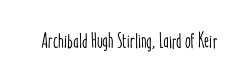
Q: Is the text italic (slanted)? A: No, it is upright.
Q: Is the text underlined? A: No.
Q: Is the spacing between letters normal or unusually wide? A: Normal.
